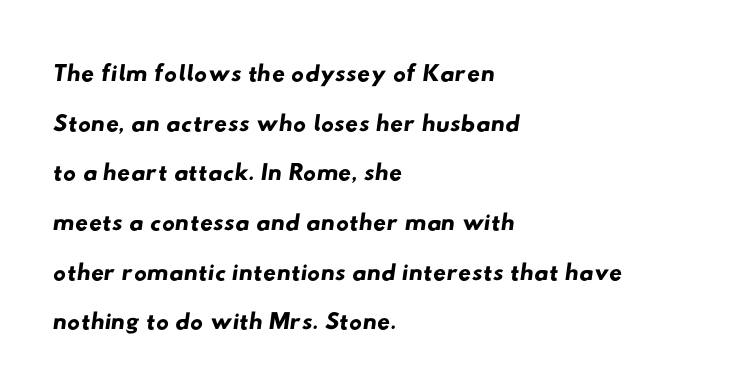
The image shows 36 px wide sans-serif type; set left-aligned, normal line spacing (1.38x), normal letter spacing, not underlined; low stroke contrast and a small x-height.
